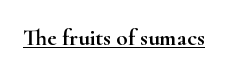
The image shows 23 px text type, upright; set normal letter spacing, underlined.
